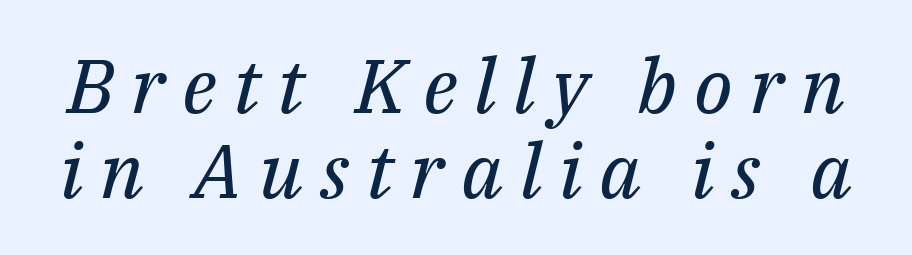
Q: Is the text bold? A: No.
Q: Is the text italic (slanted)? A: Yes, it leans right by about 14 degrees.
Q: Is the typeface a serif or a sans-serif typeface? A: Serif.
Q: Is the text underlined? A: No.
Q: Is the spacing between letters normal or unusually wide? A: Unusually wide.
Q: Is the spacing between lines tight, normal or loose? A: Tight.
Q: Width (condensed, normal, or wide)? A: Normal.
Q: Stroke contrast? A: Medium.
Q: x-height? A: Medium.
Q: Monospaced? A: No.
